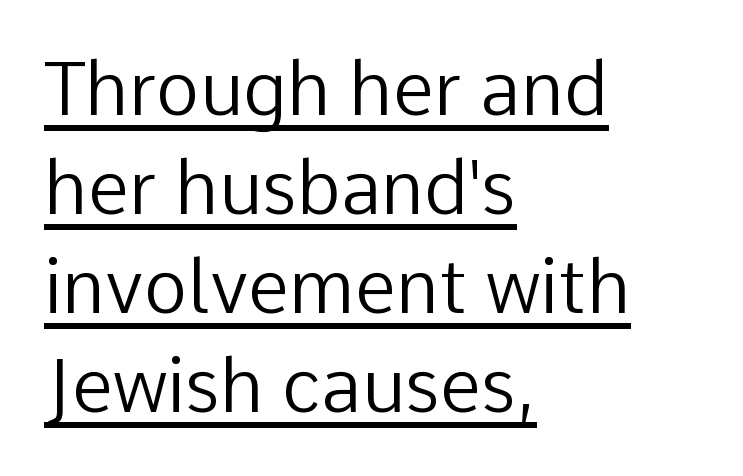
The image shows 74 px regular-weight sans-serif type, upright; set left-aligned, normal line spacing (1.34x), normal letter spacing, underlined; low stroke contrast and a medium x-height.
